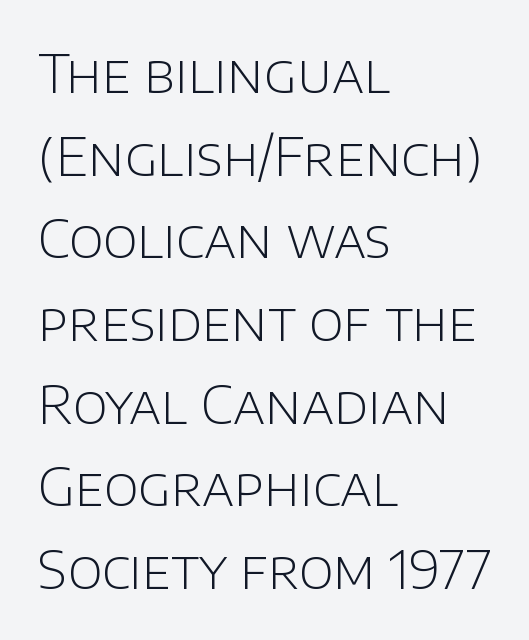
{"serif": "no", "italic": "no", "bold": "no", "weight": "light", "width": "normal", "stroke_contrast": "low", "x_height": "large", "monospaced": "no", "underline": "no", "align": "left", "line_spacing": "normal", "line_spacing_ratio": 1.56, "letter_spacing": "normal", "letter_spacing_em": 0.0, "glyph_px": 53}
